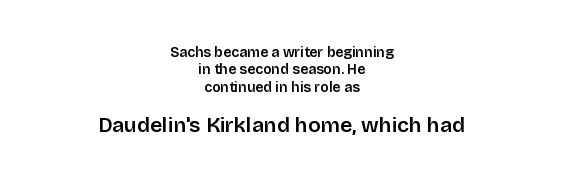
These two chunks differ in scale, with the bottom chunk taking the larger measure. Which margin do the lines hug? Neither — every line sits in the middle. Descenders are the only things crossing below the line. It's the straight-up-and-down kind of type. How are the letters spaced? Ordinarily, with no added tracking.
